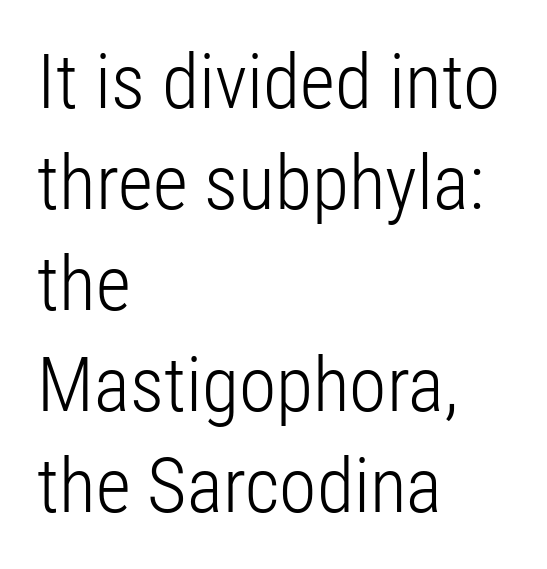
The image shows 76 px light, condensed sans-serif type, upright; set left-aligned, normal line spacing (1.33x), normal letter spacing, not underlined; low stroke contrast and a medium x-height.
